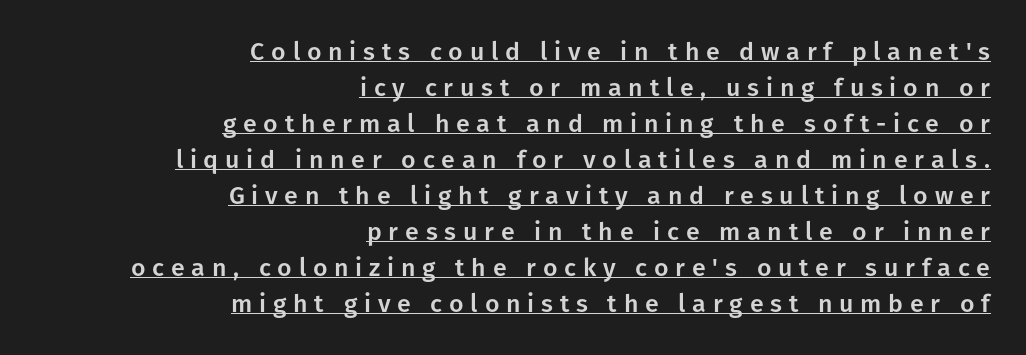
The passage shown is underscored from start to finish. The text block is weighted toward the right margin, trailing off unevenly leftward. Quick note: interline space is typical. The font's upright variant was chosen for this text.
